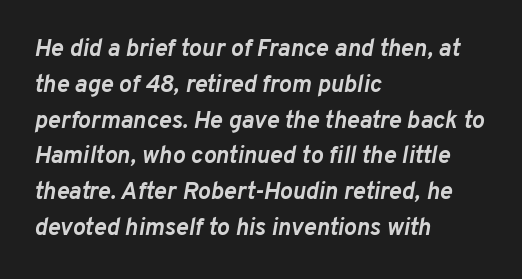
Q: Is the text bold? A: Yes.
Q: Is the text italic (slanted)? A: Yes, it leans right by about 10 degrees.
Q: Is the text underlined? A: No.
Q: How is the paragraph aligned? A: Left-aligned.
Q: Is the spacing between letters normal or unusually wide? A: Normal.
Q: Is the spacing between lines tight, normal or loose? A: Normal.
